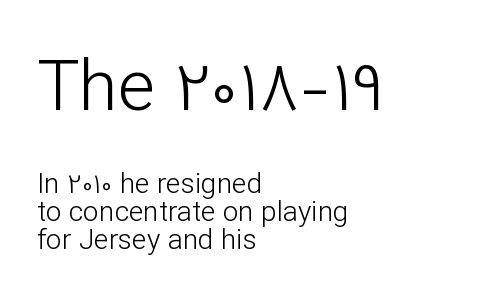
{"serif": "no", "italic": "no", "bold": "no", "weight": "light", "width": "normal", "stroke_contrast": "low", "x_height": "medium", "monospaced": "no", "underline": "no", "align": "left", "line_spacing": "tight", "line_spacing_ratio": 0.99, "letter_spacing": "normal", "letter_spacing_em": 0.0, "larger_block": "first", "size_ratio": 2.54, "glyph_px": 71}
